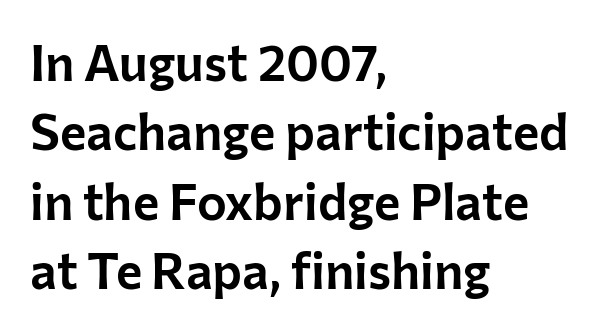
The image shows 50 px sans-serif type, upright; set left-aligned, normal line spacing (1.39x), normal letter spacing, not underlined; low stroke contrast and a medium x-height.
